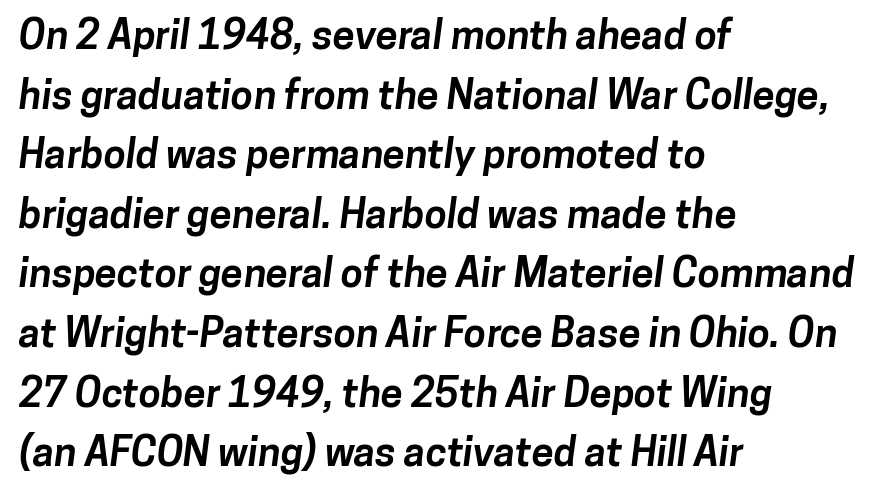
{"serif": "no", "bold": "yes", "weight": "bold", "width": "normal", "stroke_contrast": "low", "x_height": "medium", "monospaced": "no", "underline": "no", "align": "left", "line_spacing": "normal", "line_spacing_ratio": 1.49, "letter_spacing": "normal", "letter_spacing_em": 0.0, "glyph_px": 40}
